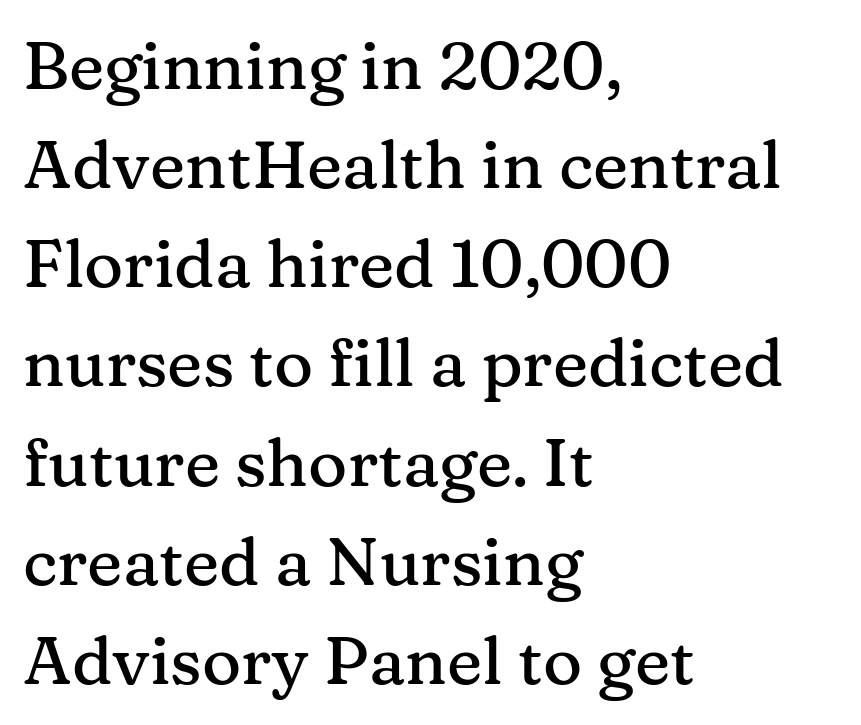
{"serif": "yes", "italic": "no", "width": "normal", "stroke_contrast": "medium", "x_height": "medium", "monospaced": "no", "underline": "no", "align": "left", "line_spacing": "normal", "line_spacing_ratio": 1.48, "letter_spacing": "normal", "letter_spacing_em": 0.0, "glyph_px": 67}
